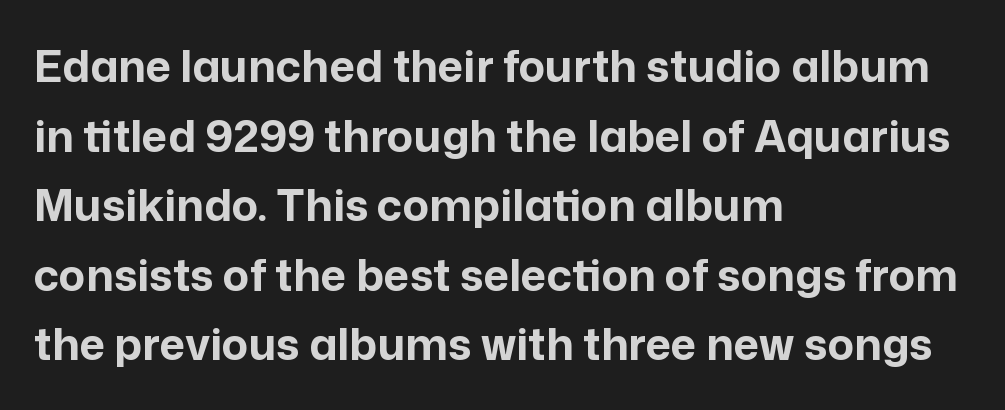
{"serif": "no", "italic": "no", "bold": "yes", "weight": "bold", "width": "normal", "stroke_contrast": "low", "x_height": "medium", "monospaced": "no", "underline": "no", "align": "left", "line_spacing": "normal", "line_spacing_ratio": 1.58, "letter_spacing": "normal", "letter_spacing_em": 0.0, "glyph_px": 44}
